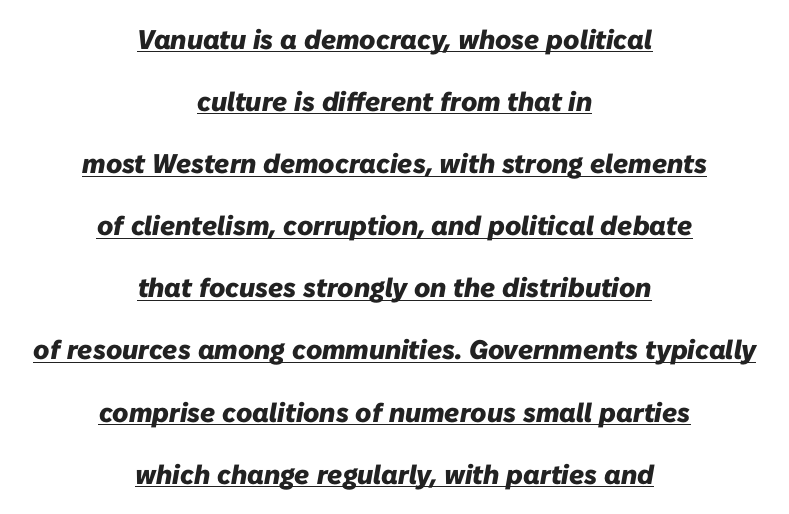
Q: Is the text bold? A: Yes.
Q: Is the text italic (slanted)? A: Yes, it leans right by about 10 degrees.
Q: Is the text underlined? A: Yes.
Q: How is the paragraph aligned? A: Centered.
Q: Is the spacing between letters normal or unusually wide? A: Normal.
Q: Is the spacing between lines tight, normal or loose? A: Loose.
